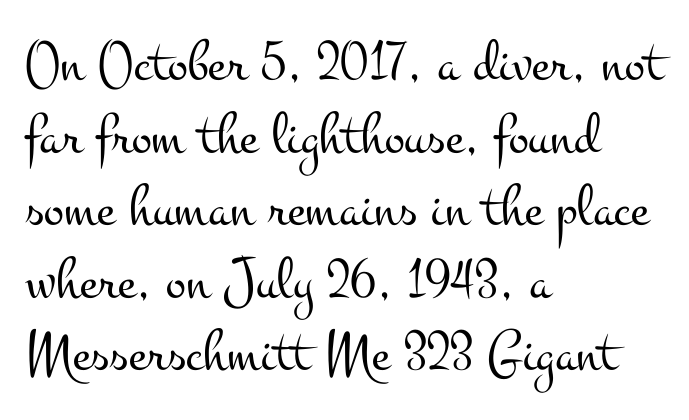
Q: Is the text bold? A: No.
Q: Is the text italic (slanted)? A: Yes.
Q: Is the text underlined? A: No.
Q: How is the paragraph aligned? A: Left-aligned.
Q: Is the spacing between letters normal or unusually wide? A: Normal.
Q: Width (condensed, normal, or wide)? A: Wide.
Q: Stroke contrast? A: Medium.
Q: x-height? A: Small.
Q: Monospaced? A: No.
